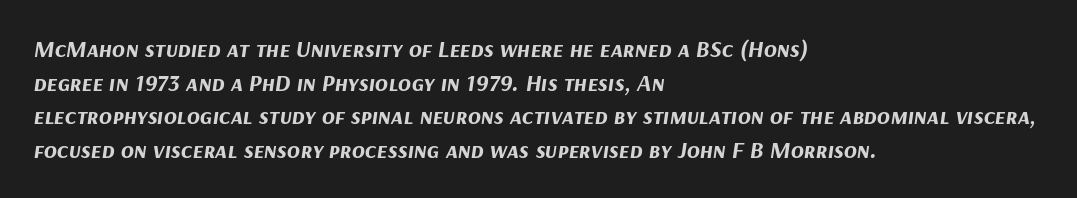
Summary of weight: heavy, a full bold. Does the leading feel generous? No, just average. The gap between lines stays unmarked. When letters slant like this, we call the style italic. Here the glyphs are tracked normally, forming tight word shapes. Typeset ragged right — the left edge is the straight one.
